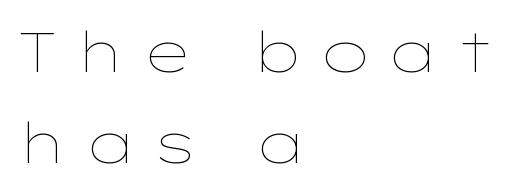
Q: Is the text bold? A: No.
Q: Is the text italic (slanted)? A: No, it is upright.
Q: Is the text underlined? A: No.
Q: How is the paragraph aligned? A: Left-aligned.
Q: Is the spacing between letters normal or unusually wide? A: Unusually wide.
Q: Is the spacing between lines tight, normal or loose? A: Normal.
Q: Width (condensed, normal, or wide)? A: Wide.
Q: Stroke contrast? A: Low.
Q: x-height? A: Medium.
Q: Monospaced? A: No.
